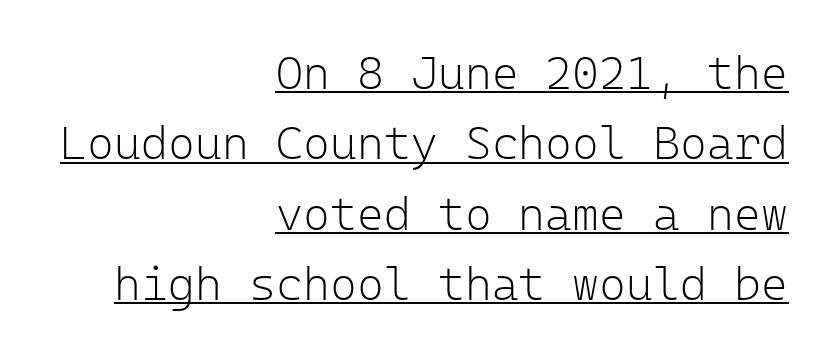
{"serif": "no", "italic": "no", "bold": "no", "weight": "light", "width": "normal", "stroke_contrast": "low", "x_height": "medium", "monospaced": "yes", "underline": "yes", "align": "right", "line_spacing": "normal", "line_spacing_ratio": 1.53, "letter_spacing": "normal", "letter_spacing_em": 0.0, "glyph_px": 46}
